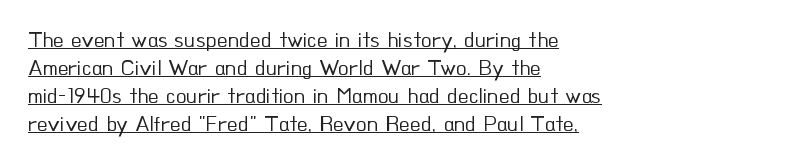
{"italic": "no", "bold": "no", "underline": "yes", "align": "left", "line_spacing": "normal", "line_spacing_ratio": 1.27, "letter_spacing": "normal", "letter_spacing_em": 0.0, "glyph_px": 22}
